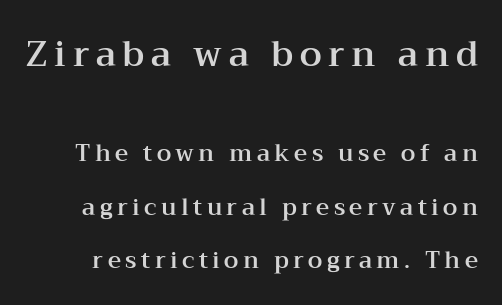
Unlike a clean sans, this face finishes its strokes with serifs. Regarding leading, the lines here are spaced well apart. Think of a printed novel: that variable character pitch is what you see here. Posture: straight, roman, zero tilt. Visually, the top section dominates because its glyphs are scaled up.
